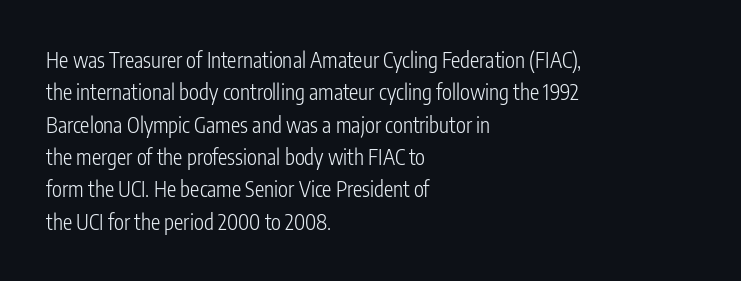
Words float on clear page, feet unadorned. Letters have the restrained weight of plain body copy at most. Horizontal alignment here is leftward, the default for most running prose. Whoever set this chose a conventional vertical rhythm. This sample uses an upright cut, with every glyph sitting square on the baseline.
